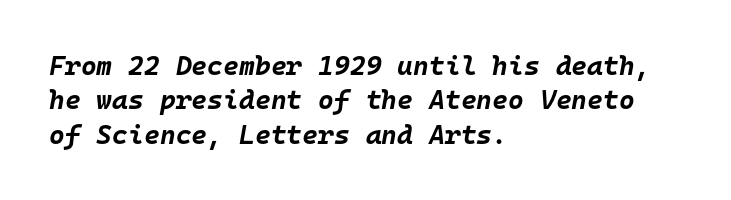
Q: Is the text bold? A: Yes.
Q: Is the text italic (slanted)? A: Yes, it leans right by about 10 degrees.
Q: Is the text underlined? A: No.
Q: How is the paragraph aligned? A: Left-aligned.
Q: Is the spacing between letters normal or unusually wide? A: Normal.
Q: Is the spacing between lines tight, normal or loose? A: Normal.
